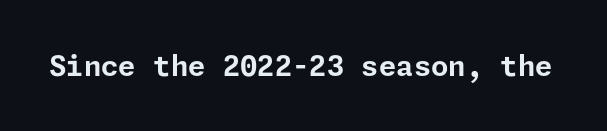
{"serif": "no", "italic": "no", "bold": "yes", "weight": "bold", "width": "normal", "stroke_contrast": "low", "x_height": "medium", "underline": "no", "letter_spacing": "normal", "letter_spacing_em": 0.0, "glyph_px": 28}
